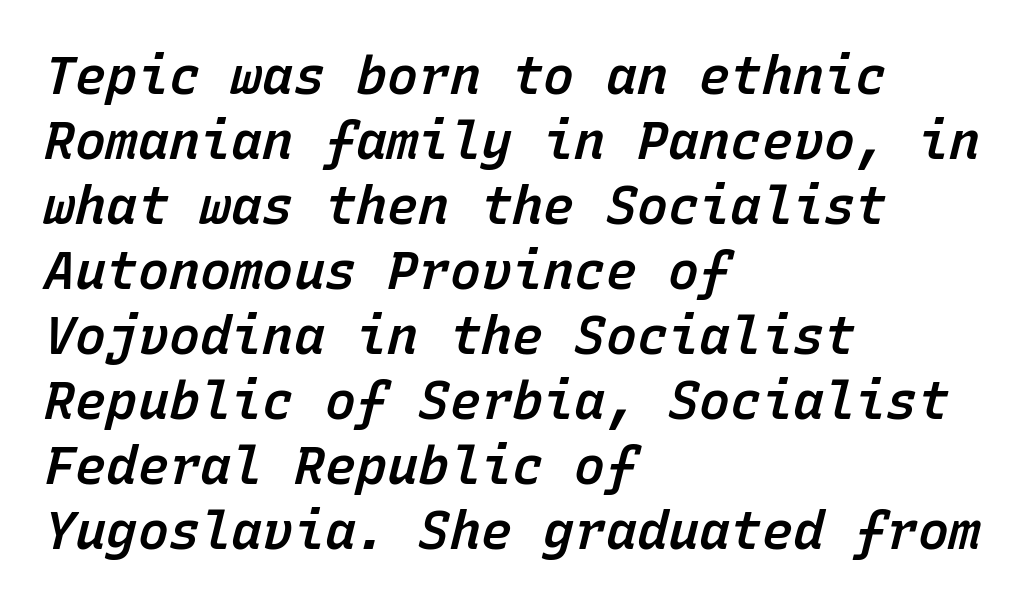
{"italic": "yes", "lean": "right", "slant_degrees": 15, "bold": "semi", "weight": "semibold", "width": "normal", "stroke_contrast": "low", "x_height": "medium", "monospaced": "yes", "underline": "no", "align": "left", "line_spacing": "normal", "line_spacing_ratio": 1.25, "letter_spacing": "normal", "letter_spacing_em": 0.0, "glyph_px": 52}
